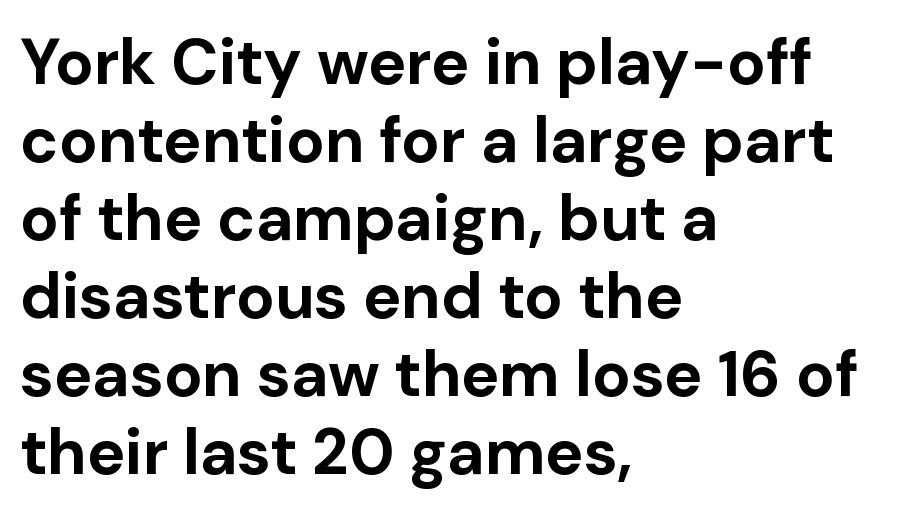
Q: Is the text bold? A: Yes.
Q: Is the text italic (slanted)? A: No, it is upright.
Q: Is the typeface a serif or a sans-serif typeface? A: Sans-serif.
Q: Is the text underlined? A: No.
Q: How is the paragraph aligned? A: Left-aligned.
Q: Is the spacing between letters normal or unusually wide? A: Normal.
Q: Width (condensed, normal, or wide)? A: Normal.
Q: Stroke contrast? A: Low.
Q: x-height? A: Medium.
Q: Monospaced? A: No.
